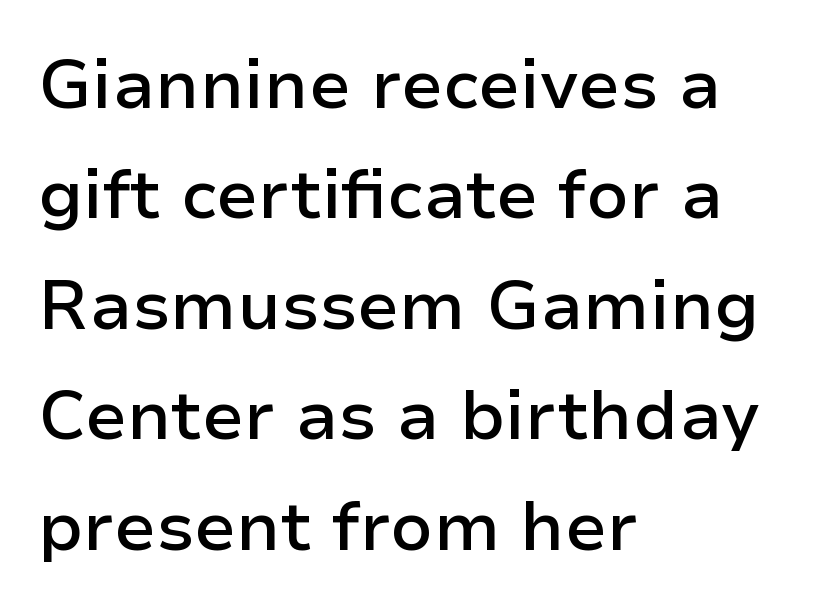
The image shows 69 px semibold sans-serif type, upright; set left-aligned, normal line spacing (1.6x), normal letter spacing, not underlined; low stroke contrast and a medium x-height.
